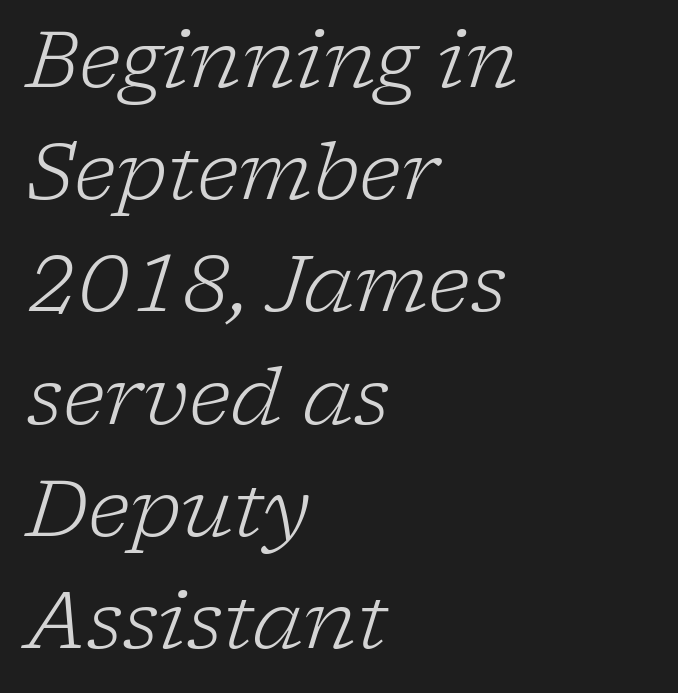
{"serif": "yes", "italic": "yes", "lean": "right", "slant_degrees": 17, "bold": "no", "weight": "light", "width": "normal", "stroke_contrast": "low", "x_height": "medium", "monospaced": "no", "underline": "no", "align": "left", "line_spacing": "normal", "line_spacing_ratio": 1.42, "letter_spacing": "normal", "letter_spacing_em": 0.0, "glyph_px": 79}
